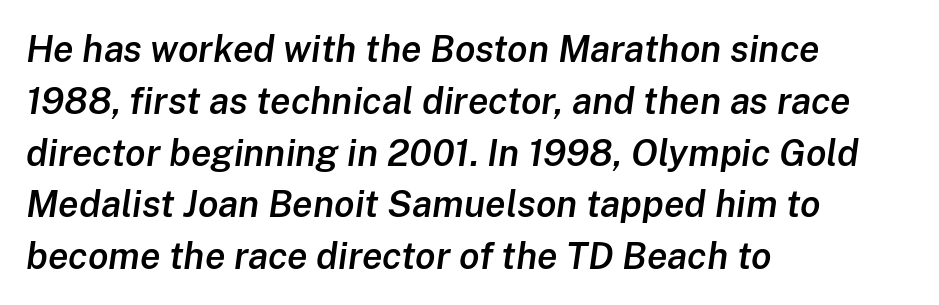
The image shows 37 px semibold type, italic (leaning right); set left-aligned, normal line spacing (1.4x), normal letter spacing, not underlined; low stroke contrast and a medium x-height.
